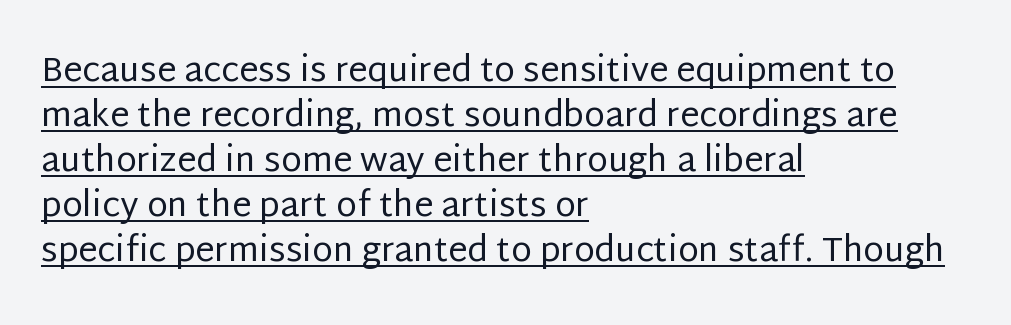
The image shows 34 px regular-weight sans-serif type, upright; set left-aligned, normal line spacing (1.32x), normal letter spacing, underlined; low stroke contrast and a large x-height.
